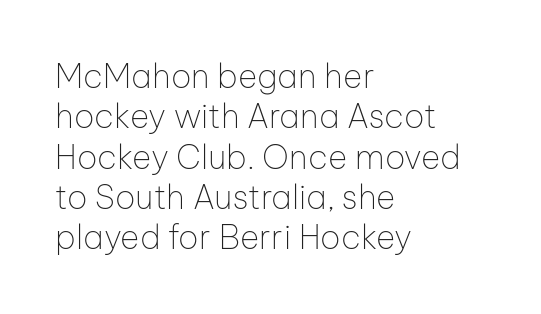
The image shows 33 px thin sans-serif type, upright; set left-aligned, line spacing 1.22x, normal letter spacing, not underlined; low stroke contrast and a medium x-height.
